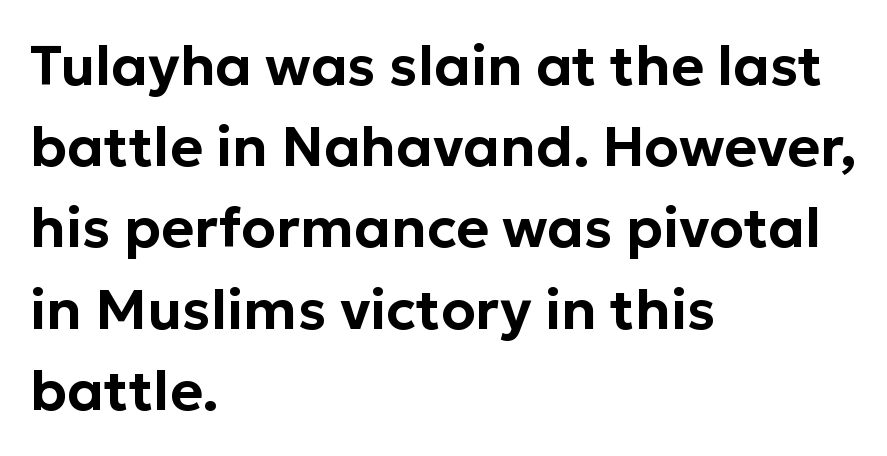
Vertical strokes here are truly vertical. Vertically, the passage feels balanced, rows spaced as you'd expect. Is this a fixed-width face? No — the glyphs have proportional, varying widths. What stands out about the letter spacing? Nothing — it is the standard amount. This sample uses a sans-serif face.
